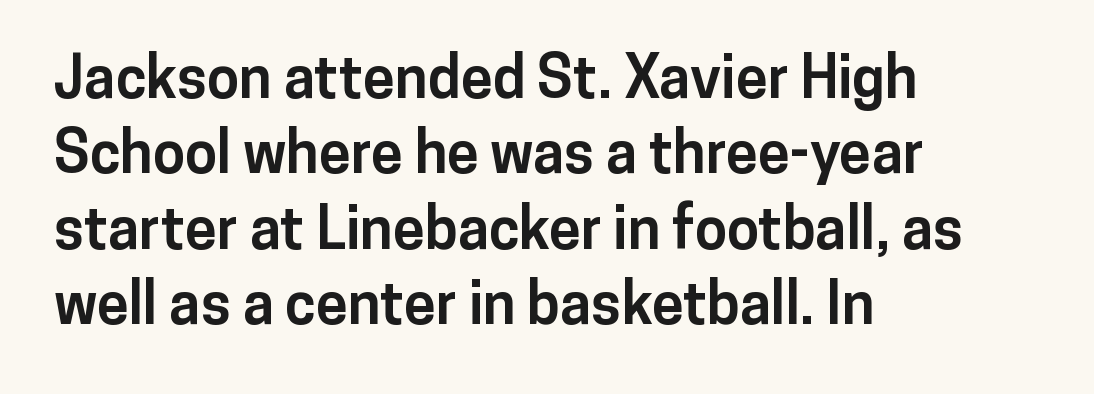
The image shows 58 px bold sans-serif type, upright; set left-aligned, normal line spacing (1.3x), normal letter spacing, not underlined; low stroke contrast and a medium x-height.
